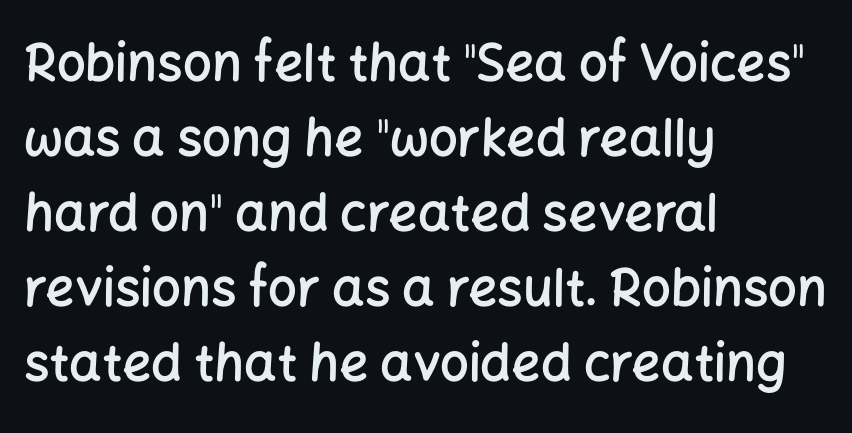
{"serif": "no", "italic": "no", "bold": "semi", "weight": "semibold", "width": "normal", "stroke_contrast": "low", "x_height": "medium", "monospaced": "no", "underline": "no", "align": "left", "line_spacing": "normal", "line_spacing_ratio": 1.47, "letter_spacing": "normal", "letter_spacing_em": 0.0, "glyph_px": 51}
